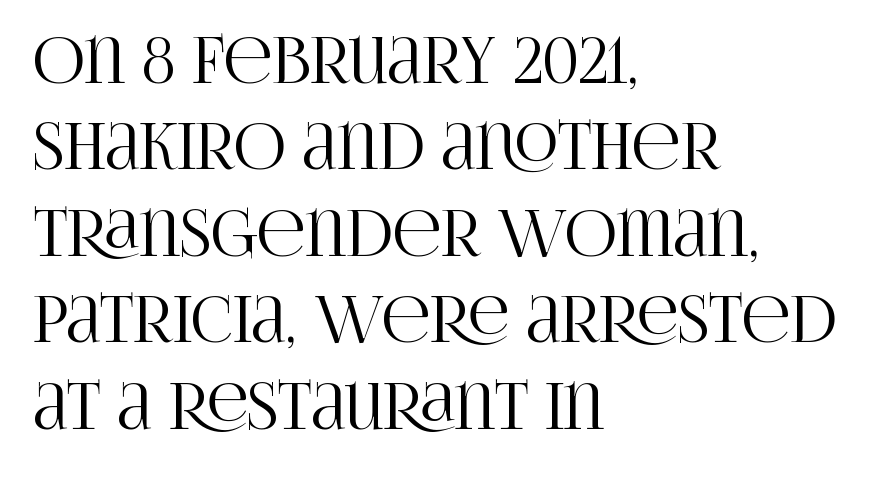
Q: Is the text italic (slanted)? A: No, it is upright.
Q: Is the typeface a serif or a sans-serif typeface? A: Serif.
Q: Is the text underlined? A: No.
Q: How is the paragraph aligned? A: Left-aligned.
Q: Is the spacing between letters normal or unusually wide? A: Normal.
Q: Is the spacing between lines tight, normal or loose? A: Normal.
Q: Width (condensed, normal, or wide)? A: Condensed.
Q: Stroke contrast? A: High.
Q: x-height? A: Large.
Q: Monospaced? A: No.
